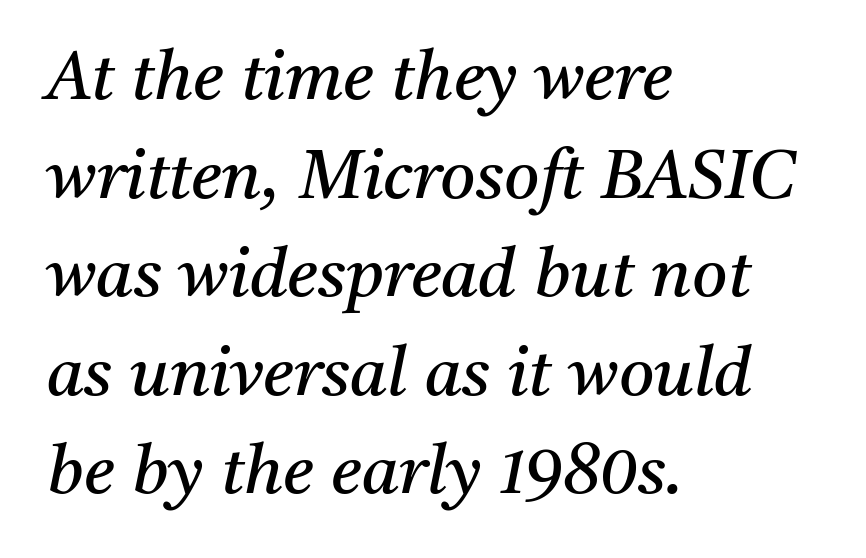
The image shows 68 px regular-weight serif type, italic (leaning right); set left-aligned, normal line spacing (1.45x), normal letter spacing, not underlined; medium stroke contrast and a medium x-height.
